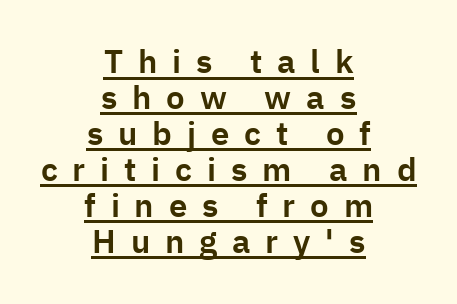
The image shows 33 px sans-serif type, upright; set centered, tight line spacing (1.09x), unusually wide letter spacing (+0.45 em), underlined; low stroke contrast and a medium x-height.
